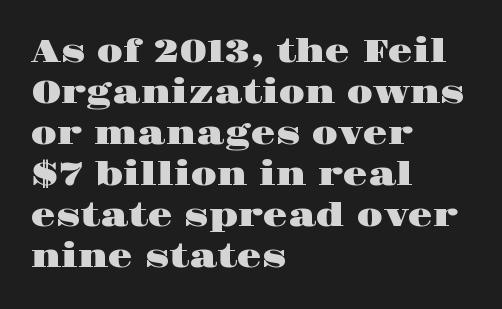
Q: Is the text italic (slanted)? A: No, it is upright.
Q: Is the typeface a serif or a sans-serif typeface? A: Serif.
Q: Is the text underlined? A: No.
Q: How is the paragraph aligned? A: Left-aligned.
Q: Is the spacing between letters normal or unusually wide? A: Normal.
Q: Is the spacing between lines tight, normal or loose? A: Normal.
Q: Width (condensed, normal, or wide)? A: Wide.
Q: Stroke contrast? A: High.
Q: x-height? A: Large.
Q: Monospaced? A: No.
